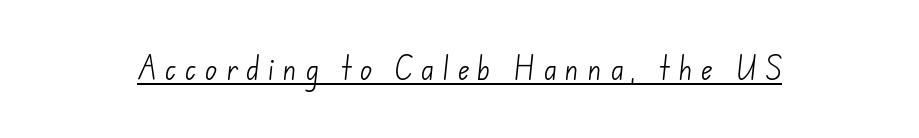
The image shows 26 px text type; set unusually wide letter spacing (+0.31 em), underlined.
